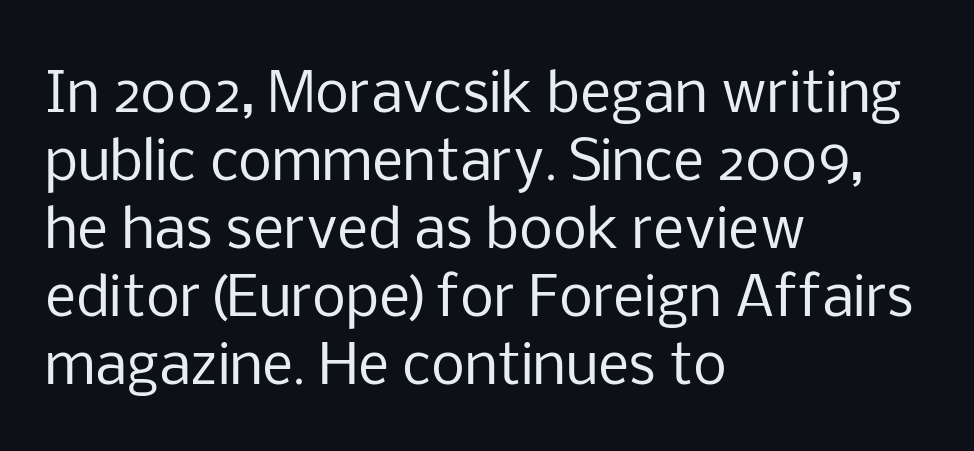
The image shows 54 px regular-weight sans-serif type, upright; set left-aligned, normal line spacing (1.26x), normal letter spacing, not underlined; low stroke contrast and a medium x-height.
